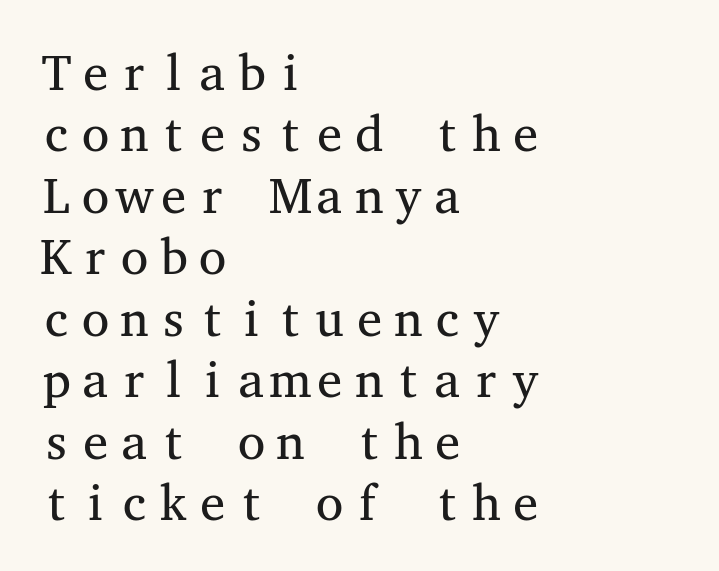
The image shows 50 px regular-weight, wide serif type, upright, monospaced; set left-aligned, line spacing 1.23x, normal letter spacing, not underlined; medium stroke contrast and a medium x-height.
